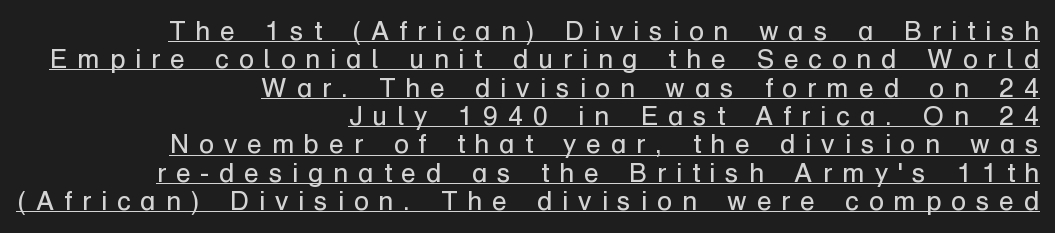
{"italic": "no", "bold": "no", "underline": "yes", "align": "right", "line_spacing": "tight", "line_spacing_ratio": 1.05, "letter_spacing": "wide", "letter_spacing_em": 0.37, "glyph_px": 27}
